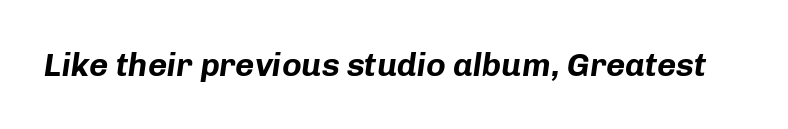
Q: Is the text bold? A: Yes.
Q: Is the text italic (slanted)? A: Yes, it leans right by about 8 degrees.
Q: Is the text underlined? A: No.
Q: Is the spacing between letters normal or unusually wide? A: Normal.
Q: Width (condensed, normal, or wide)? A: Normal.
Q: Stroke contrast? A: Low.
Q: x-height? A: Medium.
Q: Monospaced? A: No.
